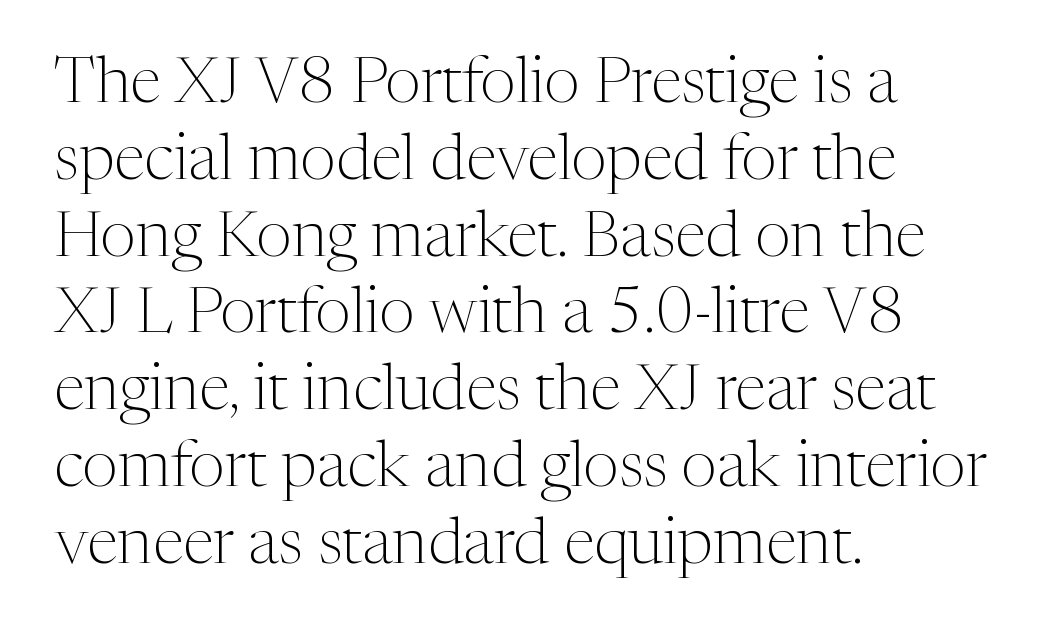
{"serif": "yes", "italic": "no", "bold": "no", "weight": "light", "width": "normal", "stroke_contrast": "medium", "x_height": "medium", "monospaced": "no", "underline": "no", "align": "left", "line_spacing_ratio": 1.2, "letter_spacing": "normal", "letter_spacing_em": 0.0, "glyph_px": 64}
